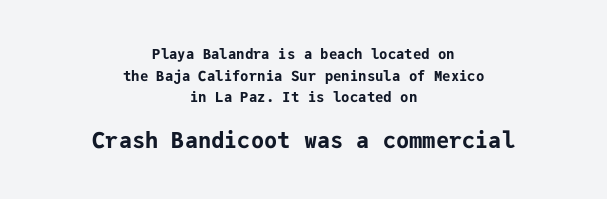
The image shows 22 px bold type, upright; set centered, normal line spacing (1.54x), normal letter spacing, not underlined; the second (bottom) block is 1.57x larger.
